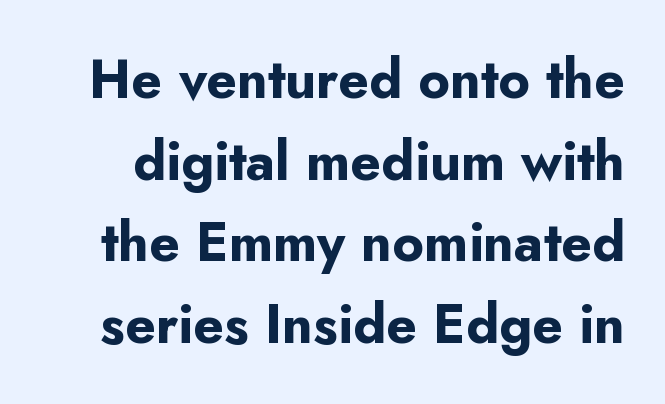
Ascenders rise straight up at ninety degrees. Tracking value appears to be zero — textbook default spacing. Summary of weight: heavy, a full bold. A typesetter would call this leading conventional body-copy spacing. The string is rendered with underlining switched off.
